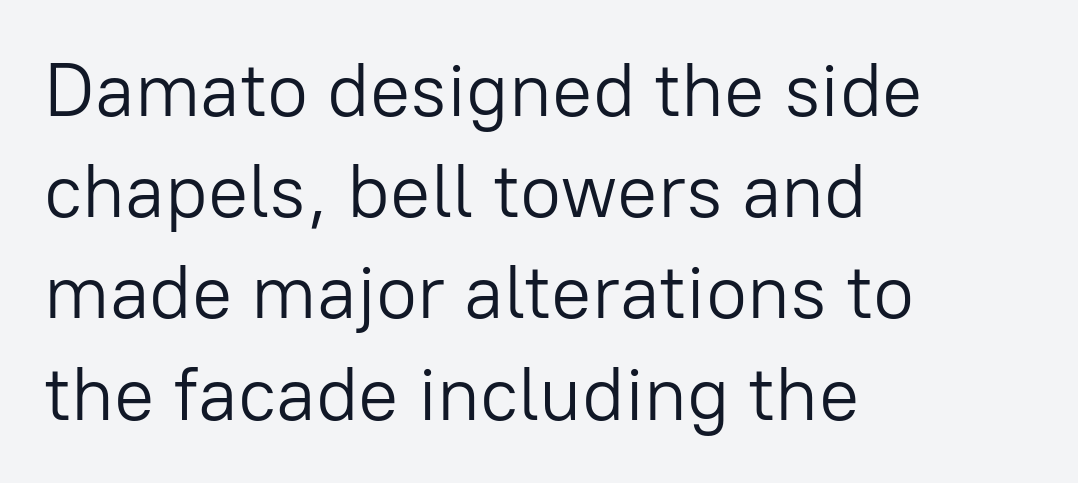
The image shows 75 px light sans-serif type, upright; set left-aligned, normal line spacing (1.35x), normal letter spacing, not underlined; low stroke contrast and a medium x-height.
